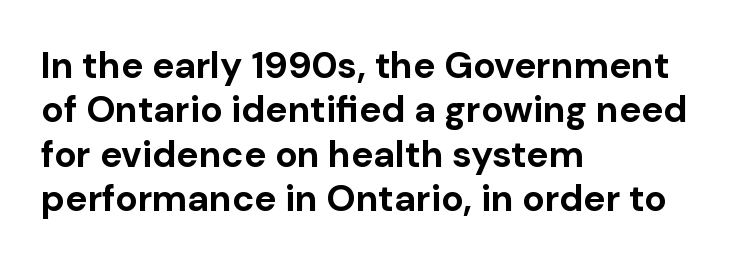
The image shows 37 px bold sans-serif type, upright; set left-aligned, line spacing 1.2x, normal letter spacing, not underlined; low stroke contrast and a medium x-height.
